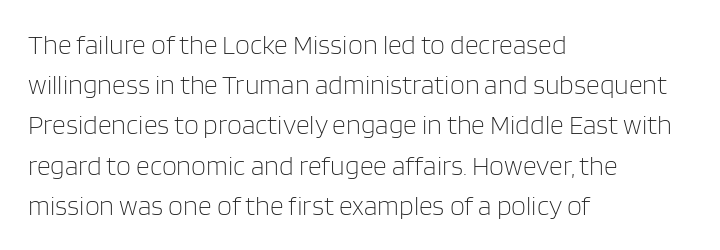
The image shows 27 px text type, upright; set left-aligned, normal line spacing (1.49x), normal letter spacing, not underlined.
